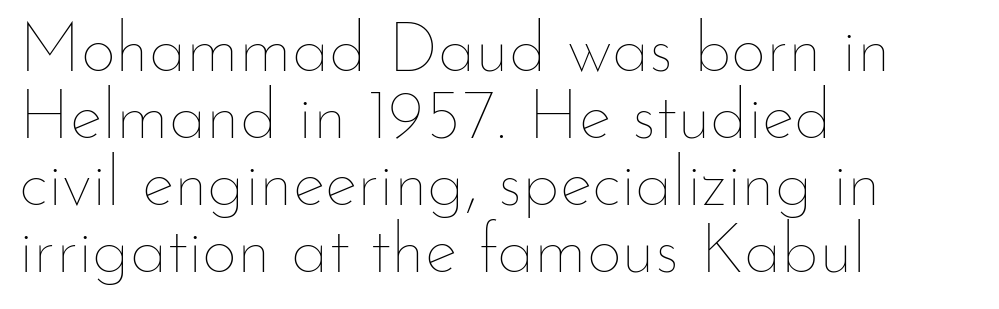
No extra tracking has been applied to these lines. Horizontally, the lines are justified to the leading edge only. A typesetter would call this proportional, since set widths differ per character. The space directly below the letters is spotless.
